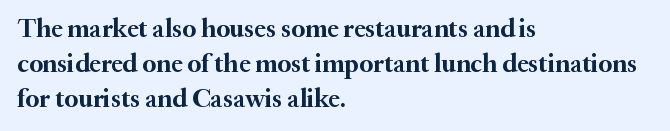
The image shows 26 px bold type, upright; set left-aligned, normal line spacing (1.34x), normal letter spacing, not underlined.
